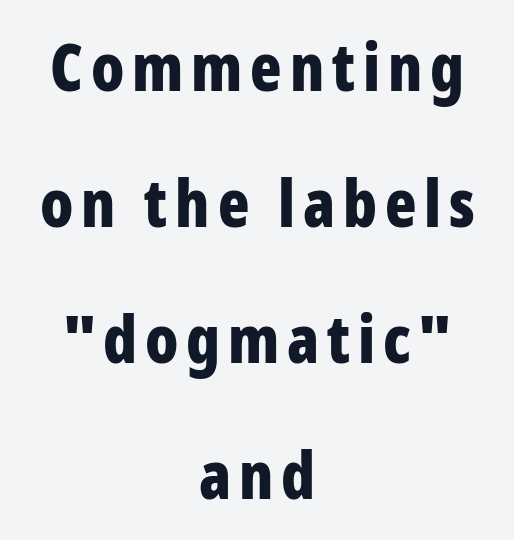
{"serif": "no", "italic": "no", "bold": "yes", "weight": "bold", "width": "condensed", "stroke_contrast": "low", "x_height": "medium", "monospaced": "no", "underline": "no", "align": "center", "line_spacing": "loose", "line_spacing_ratio": 2.09, "glyph_px": 65}
